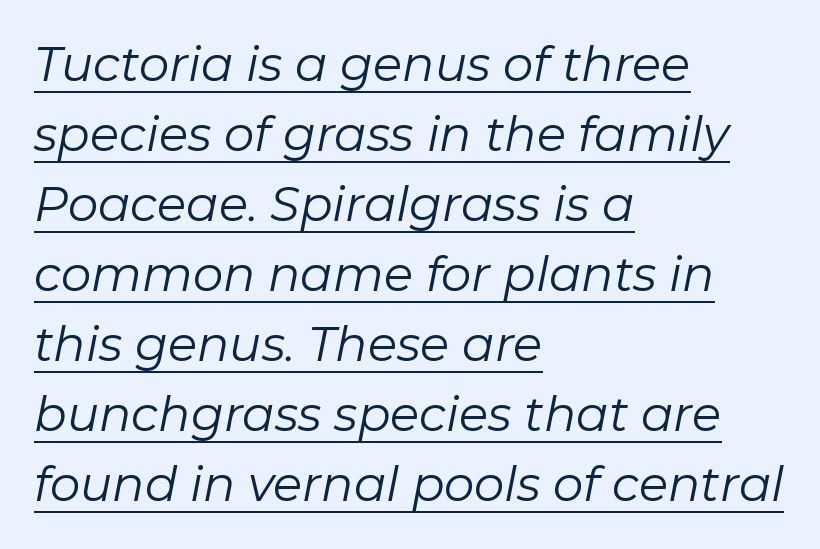
Q: Is the text bold? A: No.
Q: Is the text italic (slanted)? A: Yes, it leans right by about 11 degrees.
Q: Is the text underlined? A: Yes.
Q: How is the paragraph aligned? A: Left-aligned.
Q: Is the spacing between letters normal or unusually wide? A: Normal.
Q: Is the spacing between lines tight, normal or loose? A: Normal.
Q: Width (condensed, normal, or wide)? A: Normal.
Q: Stroke contrast? A: Low.
Q: x-height? A: Medium.
Q: Monospaced? A: No.
